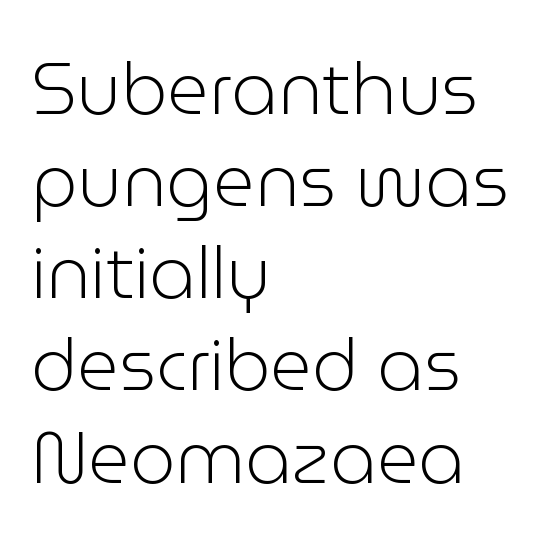
Q: Is the text bold? A: No.
Q: Is the text italic (slanted)? A: No, it is upright.
Q: Is the typeface a serif or a sans-serif typeface? A: Sans-serif.
Q: Is the text underlined? A: No.
Q: How is the paragraph aligned? A: Left-aligned.
Q: Is the spacing between letters normal or unusually wide? A: Normal.
Q: Is the spacing between lines tight, normal or loose? A: Normal.
Q: Width (condensed, normal, or wide)? A: Normal.
Q: Stroke contrast? A: Low.
Q: x-height? A: Medium.
Q: Monospaced? A: No.
